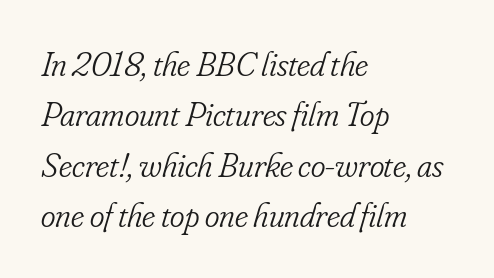
Evenly set lines give the paragraph a standard silhouette. Compared with typical body copy, the letter spacing here is the same. The gap between lines stays unmarked. Small tapered or slab feet sit at the stroke ends, so this counts as serif.
